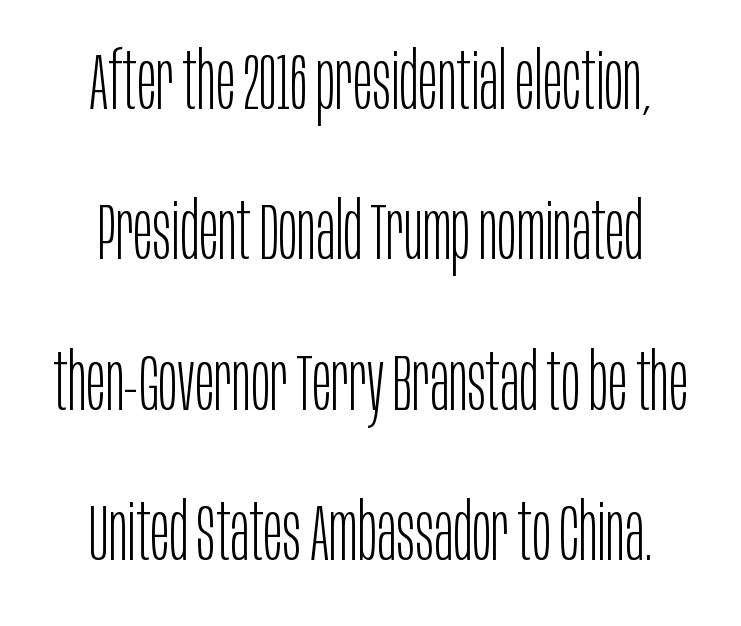
The image shows 80 px light, condensed sans-serif type, upright; set line spacing 1.88x, normal letter spacing, not underlined; low stroke contrast and a large x-height.
